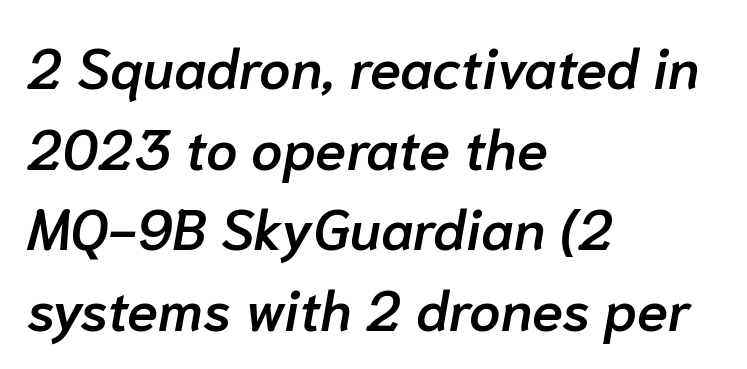
Q: Is the text bold? A: Semi-bold.
Q: Is the text italic (slanted)? A: Yes, it leans right by about 10 degrees.
Q: Is the text underlined? A: No.
Q: How is the paragraph aligned? A: Left-aligned.
Q: Is the spacing between letters normal or unusually wide? A: Normal.
Q: Is the spacing between lines tight, normal or loose? A: Normal.
Q: Width (condensed, normal, or wide)? A: Normal.
Q: Stroke contrast? A: Low.
Q: x-height? A: Medium.
Q: Monospaced? A: No.
